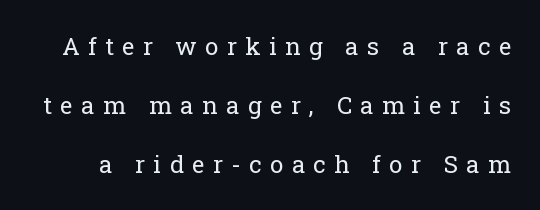
Q: Is the text bold? A: No.
Q: Is the text italic (slanted)? A: No, it is upright.
Q: Is the text underlined? A: No.
Q: Is the spacing between letters normal or unusually wide? A: Unusually wide.
Q: Is the spacing between lines tight, normal or loose? A: Loose.
